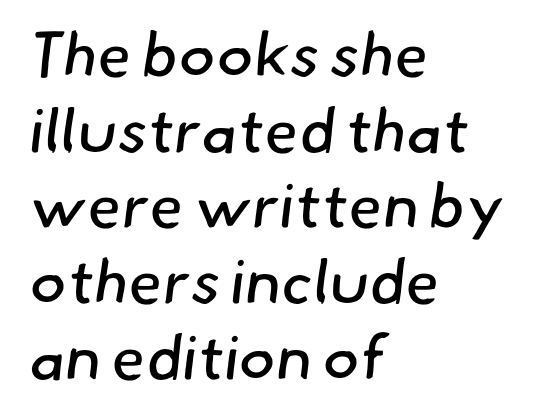
{"serif": "no", "bold": "no", "weight": "regular", "width": "normal", "stroke_contrast": "low", "x_height": "small", "monospaced": "no", "underline": "no", "align": "left", "line_spacing_ratio": 1.22, "letter_spacing": "normal", "letter_spacing_em": 0.0, "glyph_px": 62}
